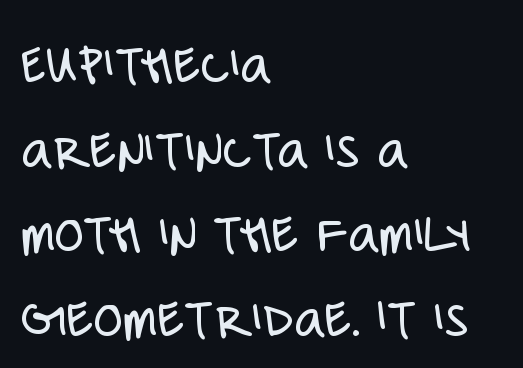
Q: Is the text bold? A: No.
Q: Is the text italic (slanted)? A: No, it is upright.
Q: Is the typeface a serif or a sans-serif typeface? A: Sans-serif.
Q: Is the text underlined? A: No.
Q: How is the paragraph aligned? A: Left-aligned.
Q: Is the spacing between letters normal or unusually wide? A: Normal.
Q: Is the spacing between lines tight, normal or loose? A: Normal.
Q: Width (condensed, normal, or wide)? A: Condensed.
Q: Stroke contrast? A: Low.
Q: x-height? A: Large.
Q: Monospaced? A: No.
